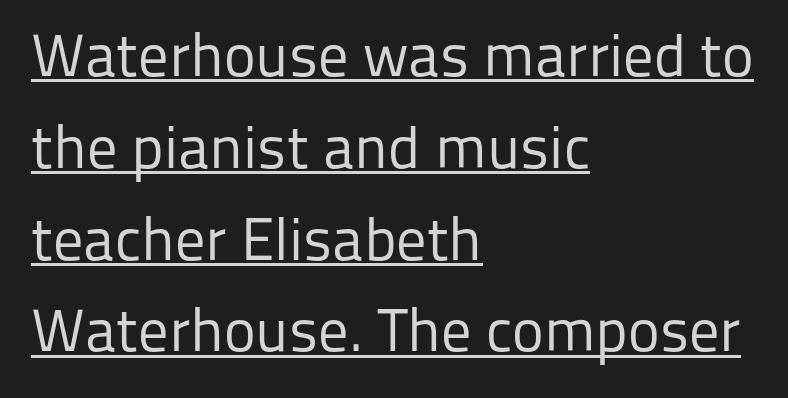
The image shows 60 px regular-weight sans-serif type, upright; set left-aligned, normal line spacing (1.53x), normal letter spacing, underlined; low stroke contrast and a medium x-height.
